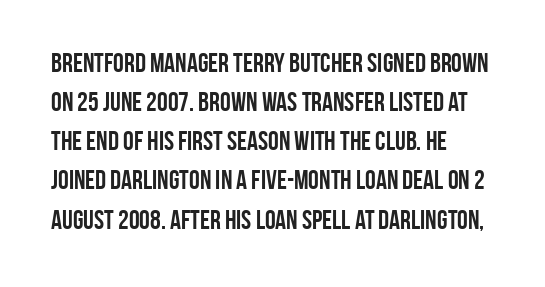
The typography opts for an upright posture over an oblique one. The face used here has the dense, thick strokes of a bold. Words float on clear page, feet unadorned. The typesetter chose a ragged-right arrangement here.
